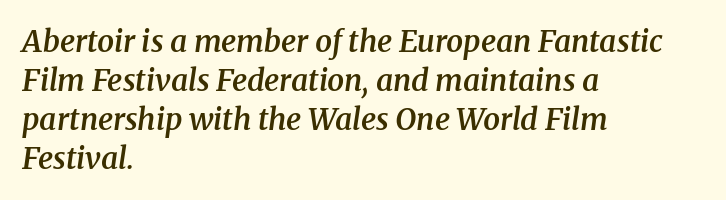
Q: Is the text bold? A: Semi-bold.
Q: Is the text italic (slanted)? A: Yes, it leans right by about 8 degrees.
Q: Is the typeface a serif or a sans-serif typeface? A: Serif.
Q: Is the text underlined? A: No.
Q: How is the paragraph aligned? A: Left-aligned.
Q: Is the spacing between letters normal or unusually wide? A: Normal.
Q: Is the spacing between lines tight, normal or loose? A: Normal.
Q: Width (condensed, normal, or wide)? A: Normal.
Q: Stroke contrast? A: Medium.
Q: x-height? A: Medium.
Q: Monospaced? A: No.
